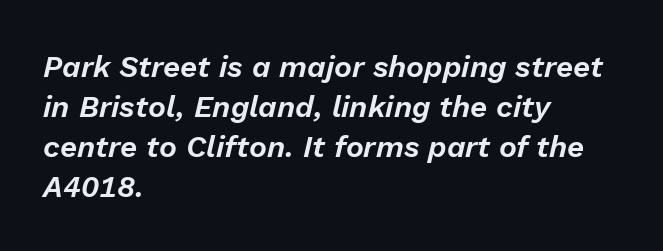
Q: Is the text italic (slanted)? A: Yes, it leans right by about 13 degrees.
Q: Is the text underlined? A: No.
Q: How is the paragraph aligned? A: Left-aligned.
Q: Is the spacing between letters normal or unusually wide? A: Normal.
Q: Is the spacing between lines tight, normal or loose? A: Normal.
Q: Width (condensed, normal, or wide)? A: Normal.
Q: Stroke contrast? A: Low.
Q: x-height? A: Medium.
Q: Monospaced? A: No.
